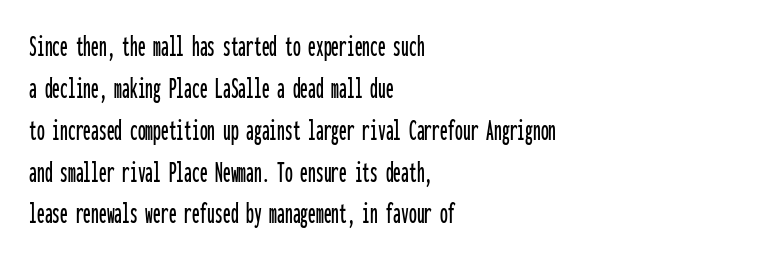
Q: Is the text italic (slanted)? A: No, it is upright.
Q: Is the typeface a serif or a sans-serif typeface? A: Sans-serif.
Q: Is the text underlined? A: No.
Q: How is the paragraph aligned? A: Left-aligned.
Q: Is the spacing between letters normal or unusually wide? A: Normal.
Q: Is the spacing between lines tight, normal or loose? A: Normal.
Q: Width (condensed, normal, or wide)? A: Condensed.
Q: Stroke contrast? A: Low.
Q: x-height? A: Medium.
Q: Monospaced? A: Yes.
